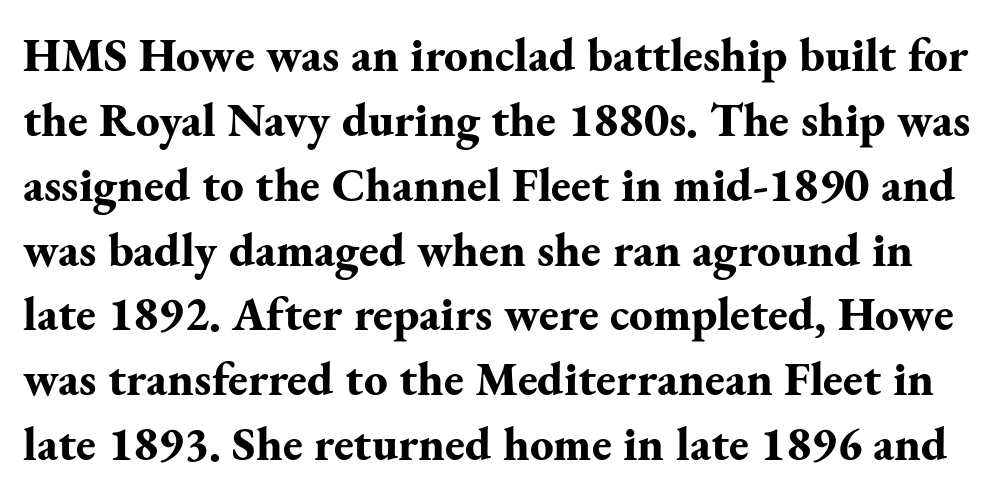
These lines sit exactly where default settings would place them. Glyph-to-glyph distance matches everyday printed text. The typeface chosen for these lines features serifs. Any mark beneath the type? The region is blank. Upright lettering throughout.
